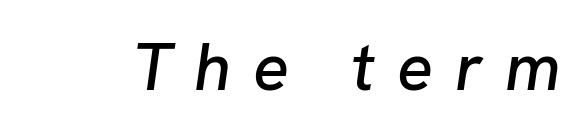
{"italic": "yes", "lean": "right", "slant_degrees": 8, "width": "normal", "stroke_contrast": "low", "x_height": "medium", "monospaced": "no", "underline": "no", "letter_spacing": "wide", "letter_spacing_em": 0.33, "glyph_px": 67}
